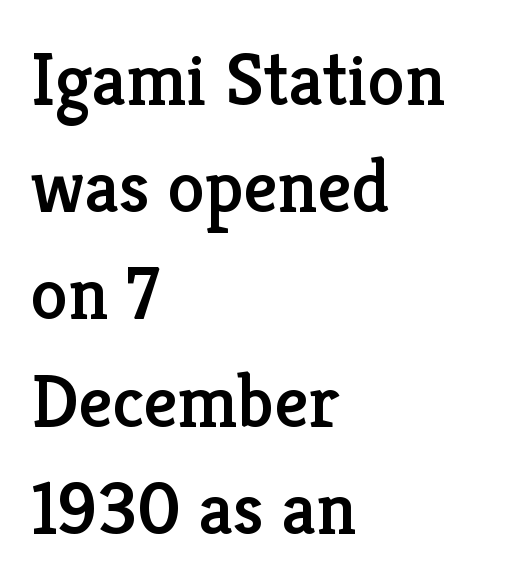
{"serif": "yes", "italic": "no", "width": "normal", "stroke_contrast": "low", "x_height": "medium", "monospaced": "no", "underline": "no", "align": "left", "line_spacing": "normal", "line_spacing_ratio": 1.43, "letter_spacing": "normal", "letter_spacing_em": 0.0, "glyph_px": 75}
